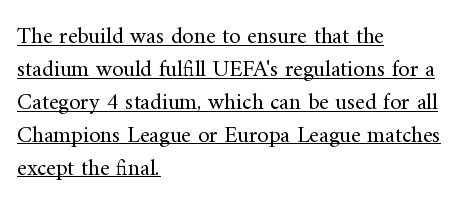
{"italic": "no", "bold": "no", "underline": "yes", "align": "left", "line_spacing": "normal", "line_spacing_ratio": 1.43, "letter_spacing": "normal", "letter_spacing_em": 0.0, "glyph_px": 23}
